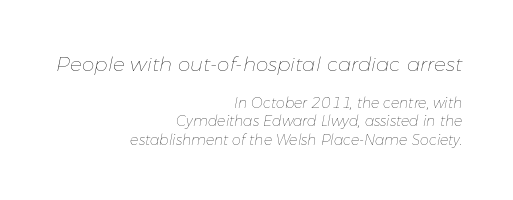
Successive baselines arrive at the customary interval. Only glyphs here, with clear space below each row. The letters are slanted; this is an italic face. The characters are drawn with everyday or finer stroke widths. Typeset ragged left — the right edge is the straight one.
